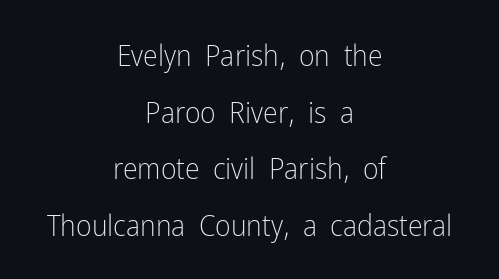
{"serif": "no", "italic": "no", "bold": "no", "weight": "light", "width": "condensed", "stroke_contrast": "low", "x_height": "medium", "monospaced": "no", "underline": "no", "align": "center", "line_spacing_ratio": 1.89, "letter_spacing": "normal", "letter_spacing_em": 0.0, "glyph_px": 30}
